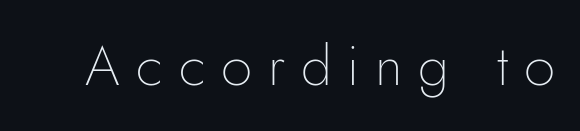
{"serif": "no", "italic": "no", "bold": "no", "weight": "thin", "width": "normal", "stroke_contrast": "low", "x_height": "small", "monospaced": "no", "underline": "no", "letter_spacing": "wide", "letter_spacing_em": 0.28, "glyph_px": 56}
